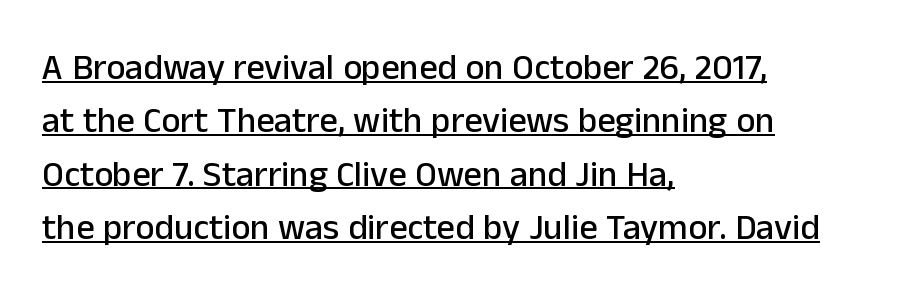
{"serif": "no", "italic": "no", "width": "normal", "stroke_contrast": "low", "x_height": "medium", "monospaced": "no", "underline": "yes", "align": "left", "line_spacing": "normal", "line_spacing_ratio": 1.48, "letter_spacing": "normal", "letter_spacing_em": 0.0, "glyph_px": 36}
